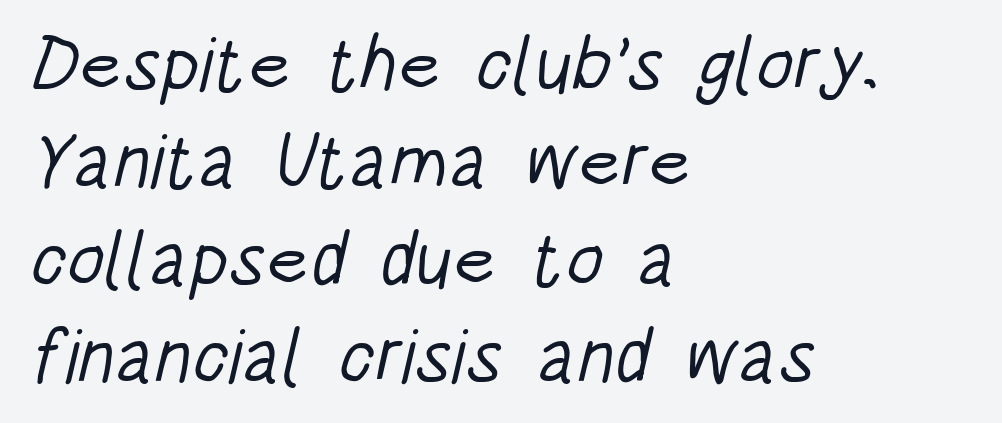
{"serif": "no", "bold": "no", "weight": "light", "width": "condensed", "stroke_contrast": "low", "x_height": "large", "monospaced": "no", "underline": "no", "align": "left", "line_spacing": "normal", "line_spacing_ratio": 1.28, "letter_spacing": "normal", "letter_spacing_em": 0.0, "glyph_px": 76}
